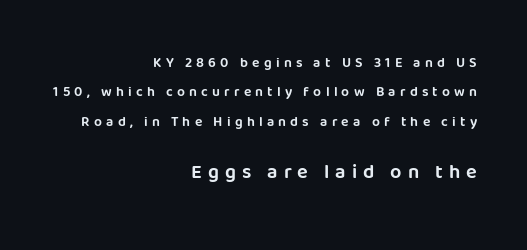
The image shows 20 px text type, upright; set right-aligned, loose line spacing (2.1x), unusually wide letter spacing (+0.3 em), not underlined; the second (bottom) block is 1.43x larger.
